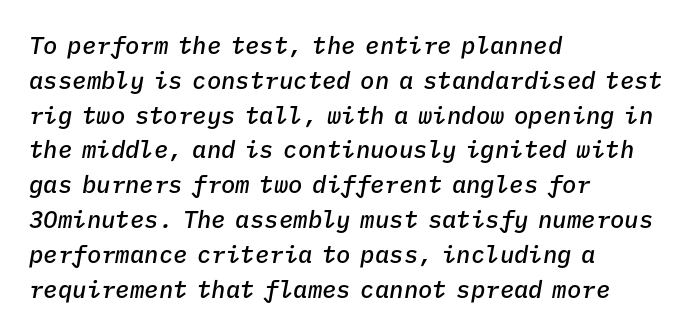
{"italic": "yes", "lean": "right", "slant_degrees": 9, "bold": "semi", "underline": "no", "align": "left", "line_spacing": "normal", "line_spacing_ratio": 1.45, "letter_spacing": "normal", "letter_spacing_em": 0.0, "glyph_px": 24}
